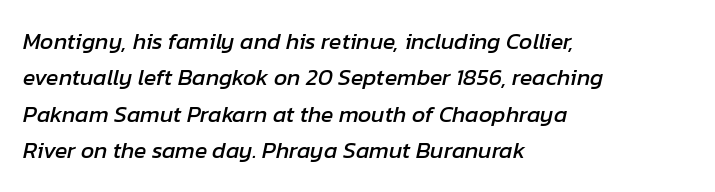
{"italic": "yes", "lean": "right", "slant_degrees": 12, "underline": "no", "align": "left", "line_spacing": "normal", "line_spacing_ratio": 1.58, "letter_spacing": "normal", "letter_spacing_em": 0.0, "glyph_px": 23}
